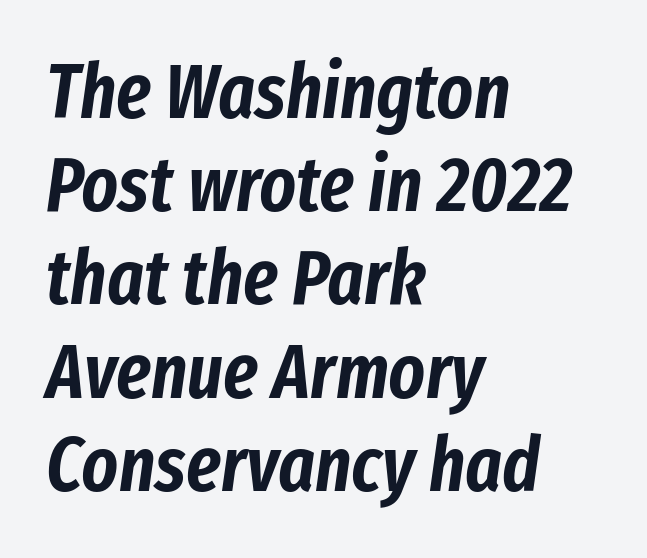
{"italic": "yes", "lean": "right", "slant_degrees": 8, "width": "condensed", "stroke_contrast": "low", "x_height": "medium", "monospaced": "no", "underline": "no", "align": "left", "line_spacing_ratio": 1.21, "letter_spacing": "normal", "letter_spacing_em": 0.0, "glyph_px": 77}
